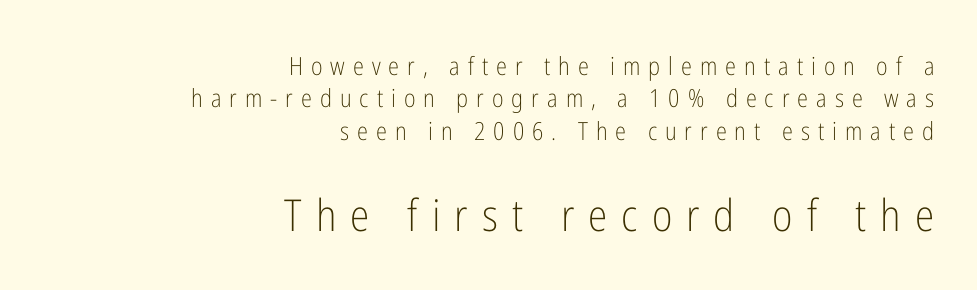
{"serif": "no", "italic": "no", "bold": "no", "weight": "light", "width": "condensed", "stroke_contrast": "low", "x_height": "medium", "monospaced": "no", "underline": "no", "align": "right", "line_spacing": "normal", "line_spacing_ratio": 1.3, "letter_spacing": "wide", "letter_spacing_em": 0.32, "larger_block": "second", "size_ratio": 1.76, "glyph_px": 44}
